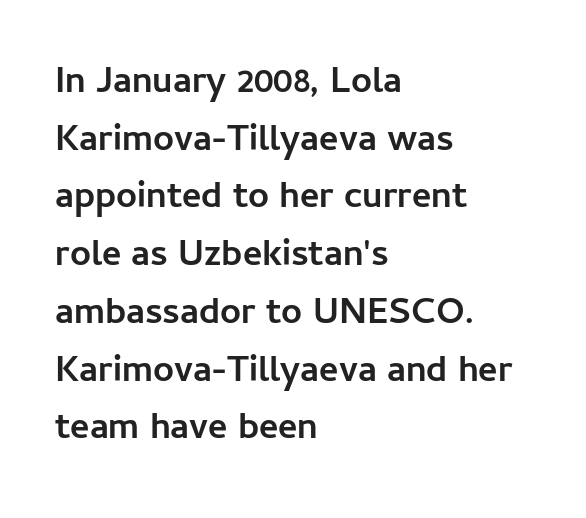
The characters display no serif detailing; their extremities are plain. Rows of type keep a routine distance in the vertical direction. No extra tracking has been applied to these lines. Each line starts at the same left margin while the right side varies. The rendering uses natural spacing where letterforms have individual widths.
